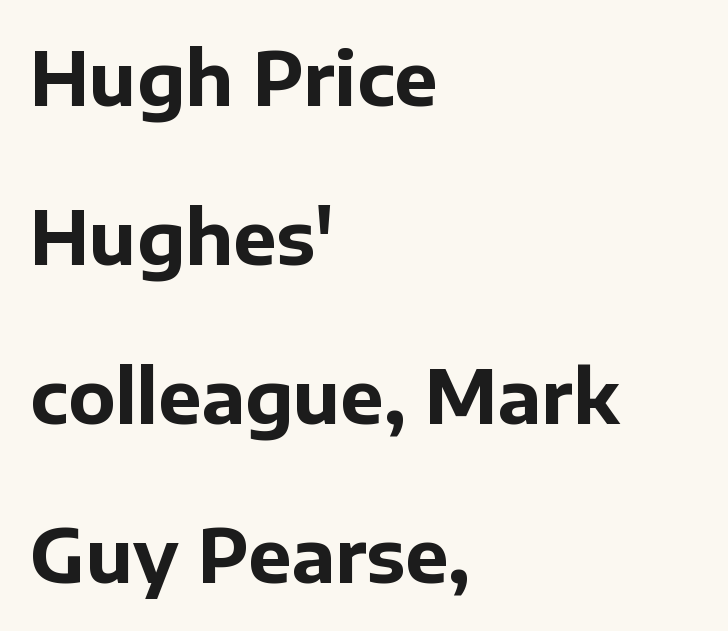
Q: Is the text bold? A: Yes.
Q: Is the text italic (slanted)? A: No, it is upright.
Q: Is the typeface a serif or a sans-serif typeface? A: Sans-serif.
Q: Is the text underlined? A: No.
Q: How is the paragraph aligned? A: Left-aligned.
Q: Is the spacing between letters normal or unusually wide? A: Normal.
Q: Is the spacing between lines tight, normal or loose? A: Loose.
Q: Width (condensed, normal, or wide)? A: Normal.
Q: Stroke contrast? A: Low.
Q: x-height? A: Medium.
Q: Monospaced? A: No.
